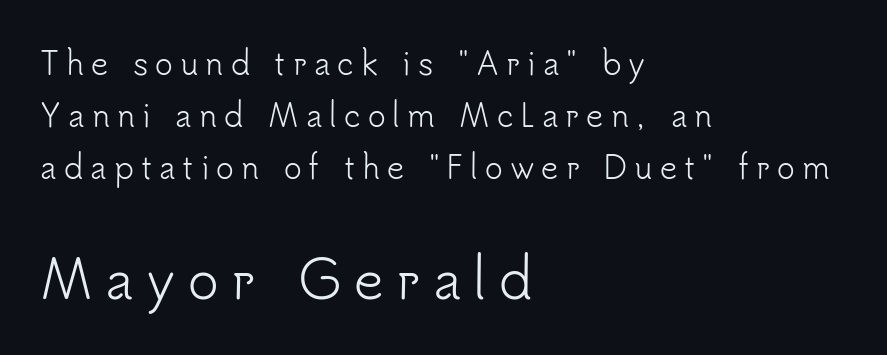
Looks like regular typesetting: each glyph gets only the width it needs. The area under the type is left untouched. The passage shown begins with its smaller block and ends with its larger one. Regarding serifs, this sample does without them.
